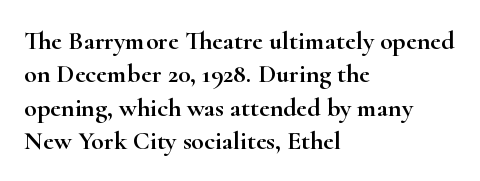
{"italic": "no", "underline": "no", "align": "left", "line_spacing": "normal", "line_spacing_ratio": 1.28, "letter_spacing": "normal", "letter_spacing_em": 0.0, "glyph_px": 26}
